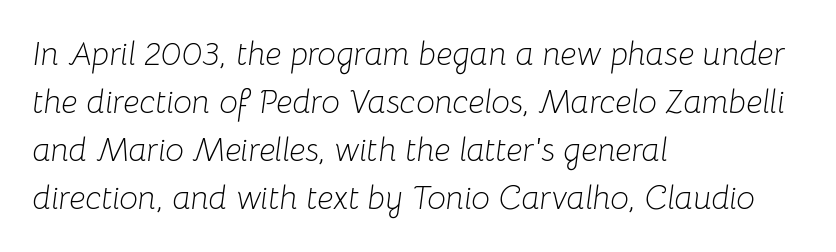
These lines were composed using italics. Compared with typical paragraphs, the rows here are spaced about the same. Notice how the passage keeps a crisp vertical edge on the left only. A typesetter would call this proportional, since set widths differ per character. The space beneath each line is pristine and unruled.
